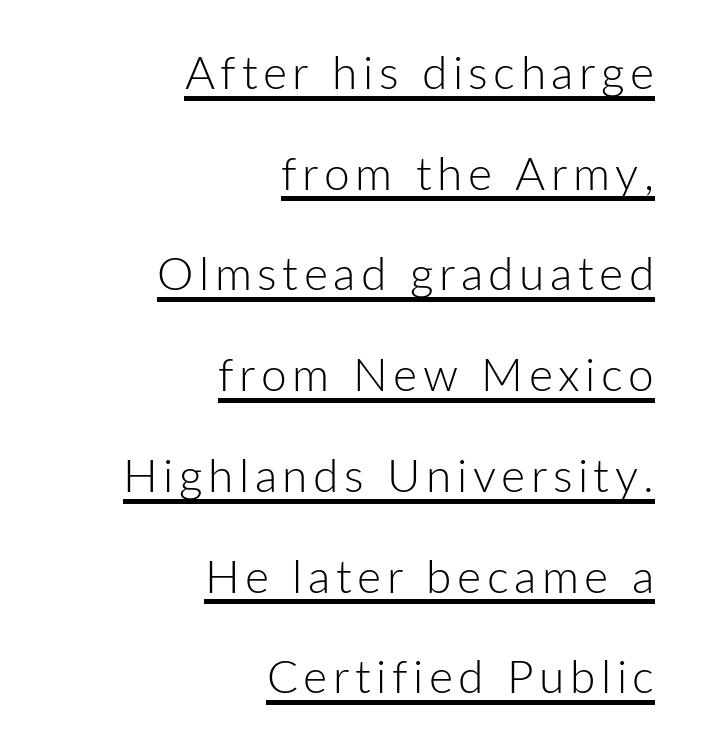
{"serif": "no", "italic": "no", "bold": "no", "weight": "light", "width": "normal", "stroke_contrast": "low", "x_height": "medium", "monospaced": "no", "underline": "yes", "align": "right", "line_spacing": "loose", "line_spacing_ratio": 2.19, "glyph_px": 46}
